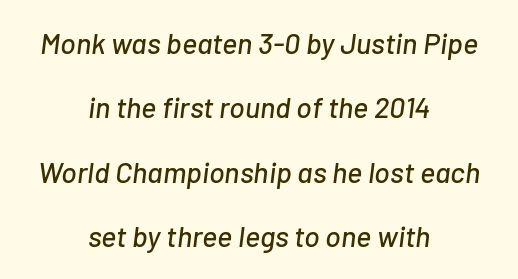
The typesetter chose a symmetrical, centered arrangement here. This sample has the flowing, uneven cadence of proportional lettering. The typography opts for an oblique posture over an upright one. A great deal of white space separates one row of letters from the next. Lines of text with bare space underneath.
